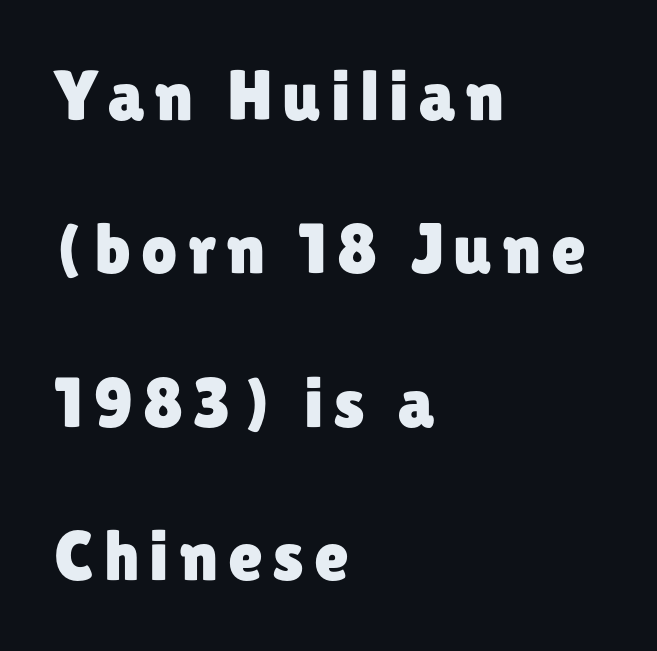
The image shows 71 px sans-serif type, upright; set left-aligned, loose line spacing (2.16x), not underlined; low stroke contrast and a medium x-height.
